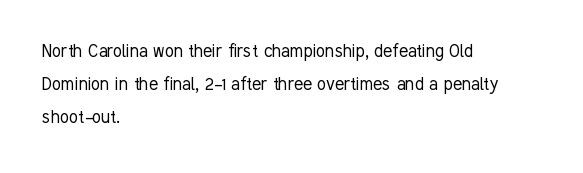
Q: Is the text bold? A: No.
Q: Is the text italic (slanted)? A: No, it is upright.
Q: Is the text underlined? A: No.
Q: How is the paragraph aligned? A: Left-aligned.
Q: Is the spacing between letters normal or unusually wide? A: Normal.
Q: Is the spacing between lines tight, normal or loose? A: Normal.
